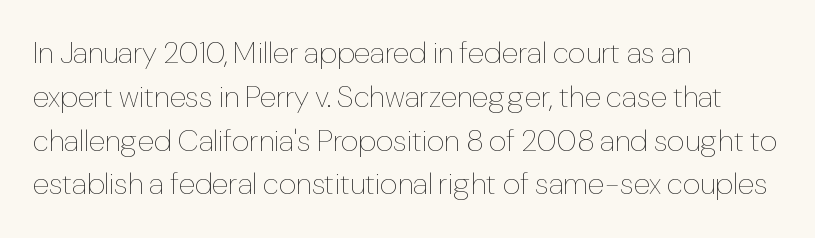
Heaviness? Minimal to ordinary, like unemphasized prose. The paragraph has a hard left edge and a soft right edge. Whoever set this chose a conventional vertical rhythm. Has an underline been added? It has not. Each letter keeps its own natural width here, so spacing adapts to shape. Is the letter spacing exaggerated? No — it looks like the ordinary default.
